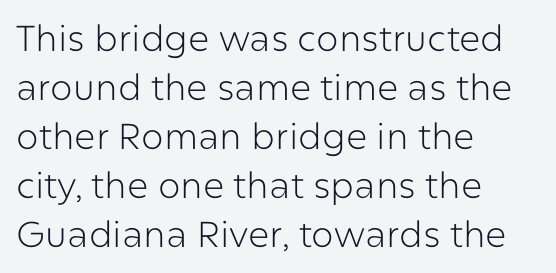
Q: Is the text bold? A: No.
Q: Is the text italic (slanted)? A: No, it is upright.
Q: Is the typeface a serif or a sans-serif typeface? A: Sans-serif.
Q: Is the text underlined? A: No.
Q: How is the paragraph aligned? A: Left-aligned.
Q: Is the spacing between letters normal or unusually wide? A: Normal.
Q: Is the spacing between lines tight, normal or loose? A: Normal.
Q: Width (condensed, normal, or wide)? A: Normal.
Q: Stroke contrast? A: Low.
Q: x-height? A: Medium.
Q: Monospaced? A: No.
